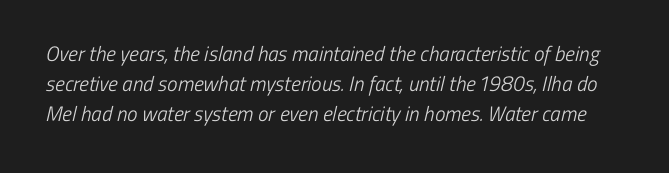
Q: Is the text bold? A: No.
Q: Is the text underlined? A: No.
Q: Is the spacing between letters normal or unusually wide? A: Normal.
Q: Is the spacing between lines tight, normal or loose? A: Normal.
